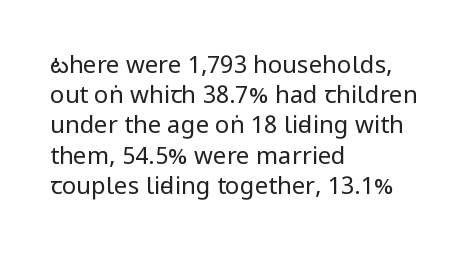
Q: Is the text bold? A: No.
Q: Is the text italic (slanted)? A: No, it is upright.
Q: Is the text underlined? A: No.
Q: How is the paragraph aligned? A: Left-aligned.
Q: Is the spacing between letters normal or unusually wide? A: Normal.
Q: Is the spacing between lines tight, normal or loose? A: Normal.
